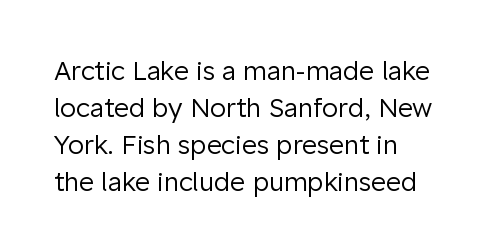
Q: Is the text bold? A: No.
Q: Is the text italic (slanted)? A: No, it is upright.
Q: Is the text underlined? A: No.
Q: How is the paragraph aligned? A: Left-aligned.
Q: Is the spacing between letters normal or unusually wide? A: Normal.
Q: Is the spacing between lines tight, normal or loose? A: Normal.
